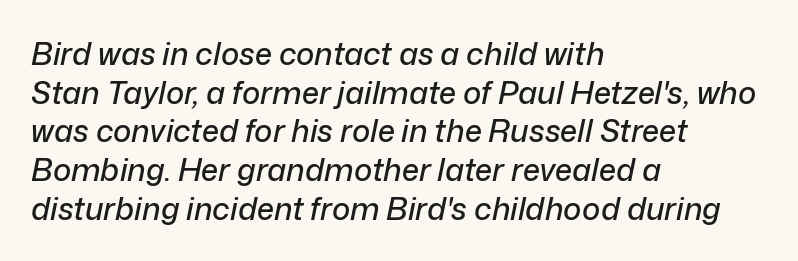
{"italic": "yes", "lean": "right", "slant_degrees": 12, "width": "normal", "stroke_contrast": "low", "x_height": "medium", "monospaced": "no", "underline": "no", "align": "left", "line_spacing": "normal", "line_spacing_ratio": 1.25, "letter_spacing": "normal", "letter_spacing_em": 0.0, "glyph_px": 31}
